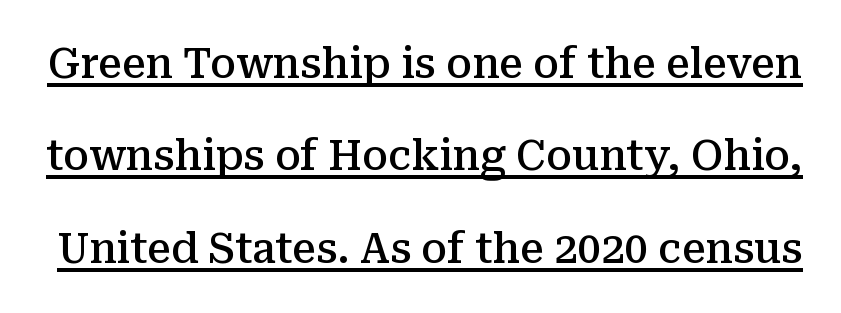
The image shows 42 px semibold serif type, upright; set loose line spacing (2.2x), normal letter spacing, underlined; medium stroke contrast and a medium x-height.
